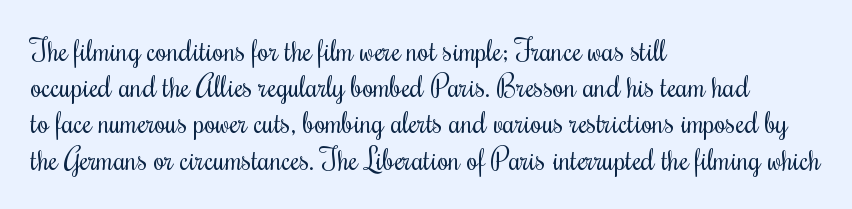
The image shows 29 px regular-weight, condensed serif type; set left-aligned, normal line spacing (1.25x), normal letter spacing, not underlined; medium stroke contrast and a small x-height.
